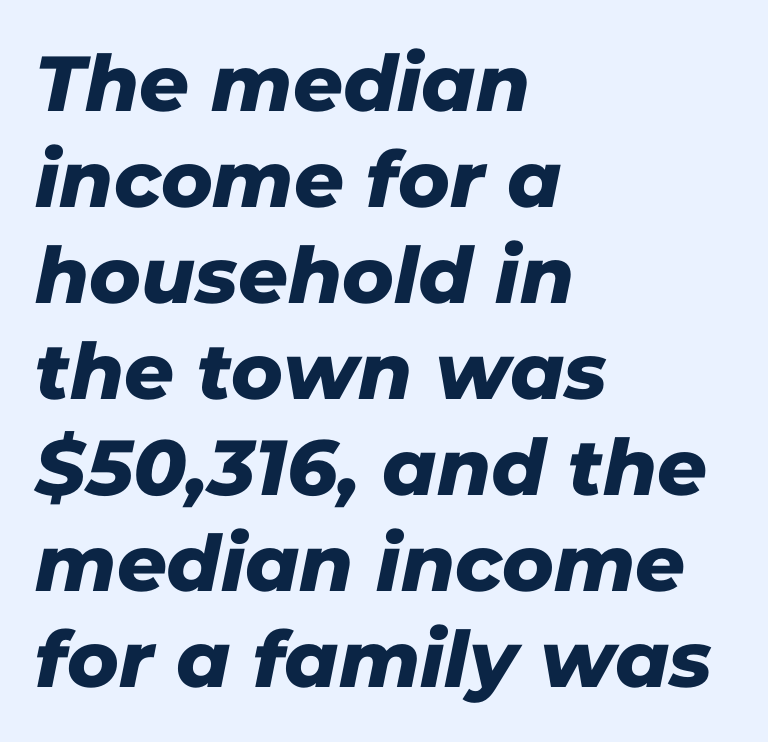
This rendering employs a face without finishing strokes, i.e., a sans-serif. Is the block centered? No — it sits flush against the left margin. Plain, unruled lines of type. Think of a printed novel: that variable character pitch is what you see here.
